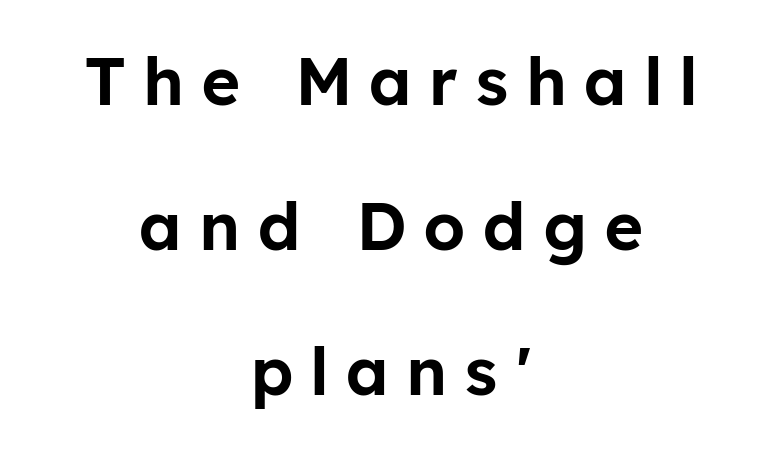
Q: Is the text italic (slanted)? A: No, it is upright.
Q: Is the typeface a serif or a sans-serif typeface? A: Sans-serif.
Q: Is the text underlined? A: No.
Q: How is the paragraph aligned? A: Centered.
Q: Is the spacing between letters normal or unusually wide? A: Unusually wide.
Q: Is the spacing between lines tight, normal or loose? A: Loose.
Q: Width (condensed, normal, or wide)? A: Normal.
Q: Stroke contrast? A: Low.
Q: x-height? A: Medium.
Q: Monospaced? A: No.
